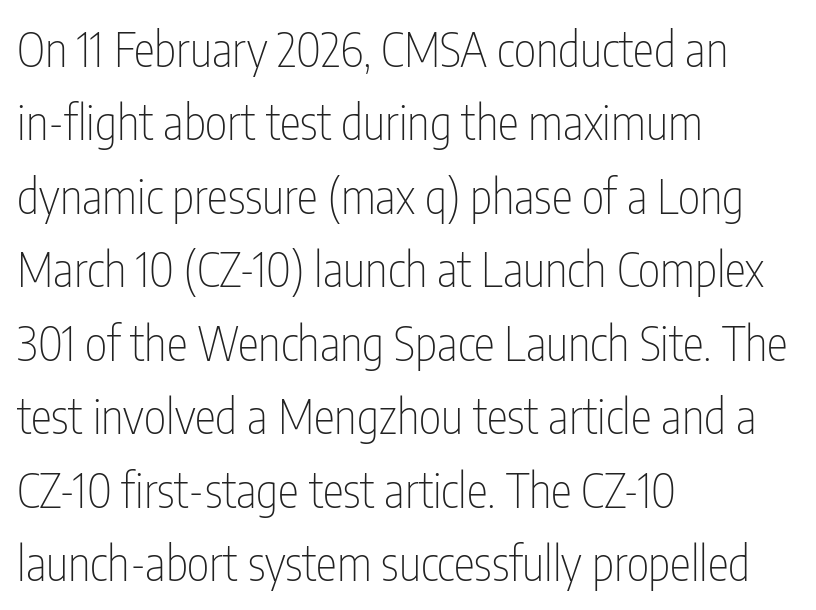
{"serif": "no", "italic": "no", "bold": "no", "weight": "thin", "width": "condensed", "stroke_contrast": "low", "x_height": "medium", "monospaced": "no", "underline": "no", "align": "left", "line_spacing": "normal", "line_spacing_ratio": 1.53, "letter_spacing": "normal", "letter_spacing_em": 0.0, "glyph_px": 48}
